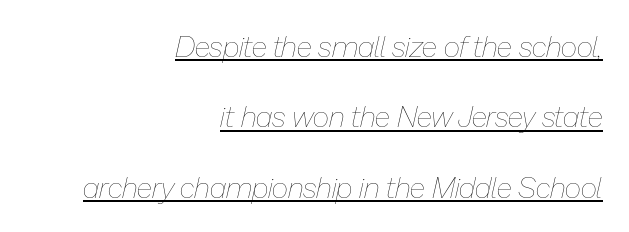
Q: Is the text bold? A: No.
Q: Is the text italic (slanted)? A: Yes, it leans right by about 13 degrees.
Q: Is the text underlined? A: Yes.
Q: How is the paragraph aligned? A: Right-aligned.
Q: Is the spacing between letters normal or unusually wide? A: Normal.
Q: Is the spacing between lines tight, normal or loose? A: Loose.
Q: Width (condensed, normal, or wide)? A: Normal.
Q: Stroke contrast? A: Low.
Q: x-height? A: Medium.
Q: Monospaced? A: No.
